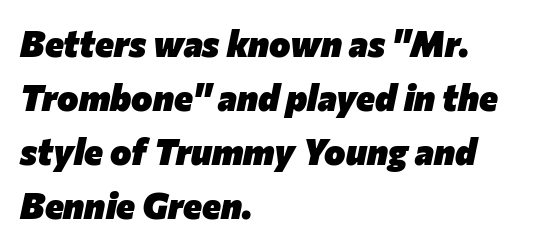
{"italic": "yes", "lean": "right", "slant_degrees": 12, "bold": "yes", "weight": "heavy", "width": "normal", "stroke_contrast": "low", "x_height": "medium", "monospaced": "no", "underline": "no", "align": "left", "line_spacing": "normal", "line_spacing_ratio": 1.5, "letter_spacing": "normal", "letter_spacing_em": 0.0, "glyph_px": 36}
